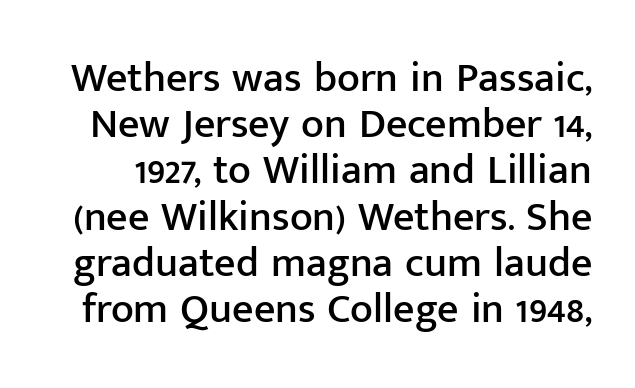
Q: Is the text italic (slanted)? A: No, it is upright.
Q: Is the typeface a serif or a sans-serif typeface? A: Sans-serif.
Q: Is the text underlined? A: No.
Q: Is the spacing between letters normal or unusually wide? A: Normal.
Q: Is the spacing between lines tight, normal or loose? A: Tight.
Q: Width (condensed, normal, or wide)? A: Normal.
Q: Stroke contrast? A: Low.
Q: x-height? A: Medium.
Q: Monospaced? A: No.
